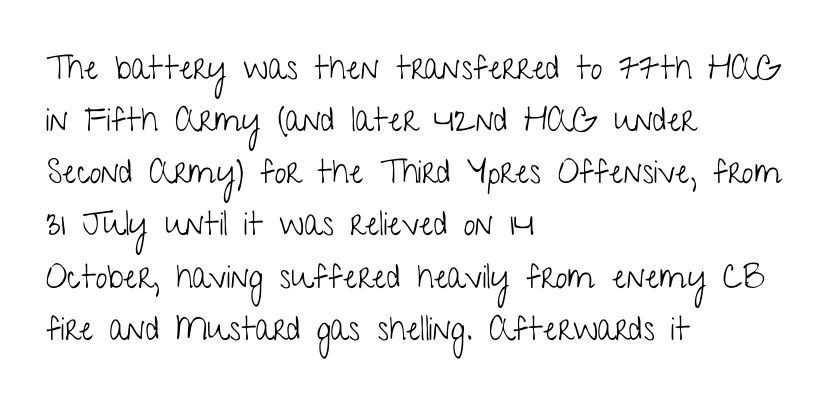
Q: Is the text bold? A: No.
Q: Is the text italic (slanted)? A: No, it is upright.
Q: Is the typeface a serif or a sans-serif typeface? A: Sans-serif.
Q: Is the text underlined? A: No.
Q: How is the paragraph aligned? A: Left-aligned.
Q: Is the spacing between letters normal or unusually wide? A: Normal.
Q: Is the spacing between lines tight, normal or loose? A: Normal.
Q: Width (condensed, normal, or wide)? A: Condensed.
Q: Stroke contrast? A: Low.
Q: x-height? A: Medium.
Q: Monospaced? A: No.
